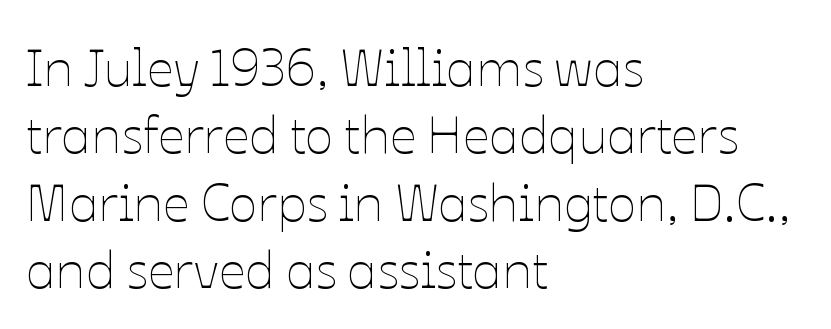
{"italic": "no", "bold": "no", "weight": "thin", "width": "normal", "stroke_contrast": "low", "x_height": "medium", "monospaced": "no", "underline": "no", "align": "left", "line_spacing": "normal", "line_spacing_ratio": 1.27, "letter_spacing": "normal", "letter_spacing_em": 0.0, "glyph_px": 53}
